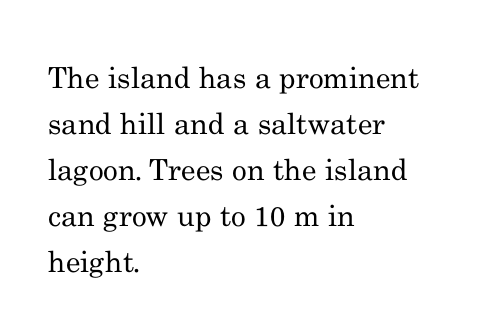
The image shows 29 px regular-weight serif type, upright; set left-aligned, normal line spacing (1.59x), normal letter spacing, not underlined; medium stroke contrast and a small x-height.
